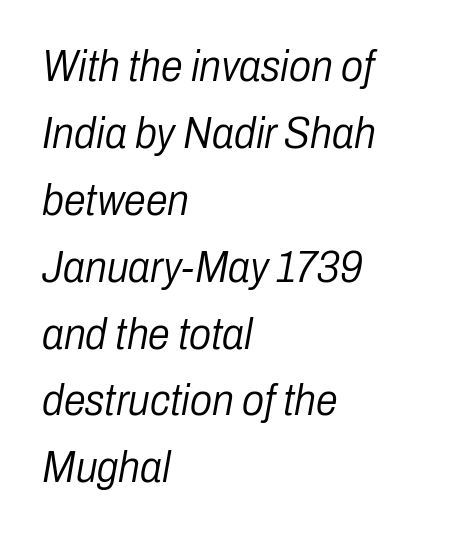
You could call the tracking neutral — neither tight nor loose. An italicized treatment has been applied to the whole sample. Visually the block forms a straight wall on the left and a jagged coastline on the right. This block has exactly the height ordinary leading produces. Think standard paragraph weight, or any step lighter than that. Character widths vary here, with narrow letters taking less room than wide ones.
